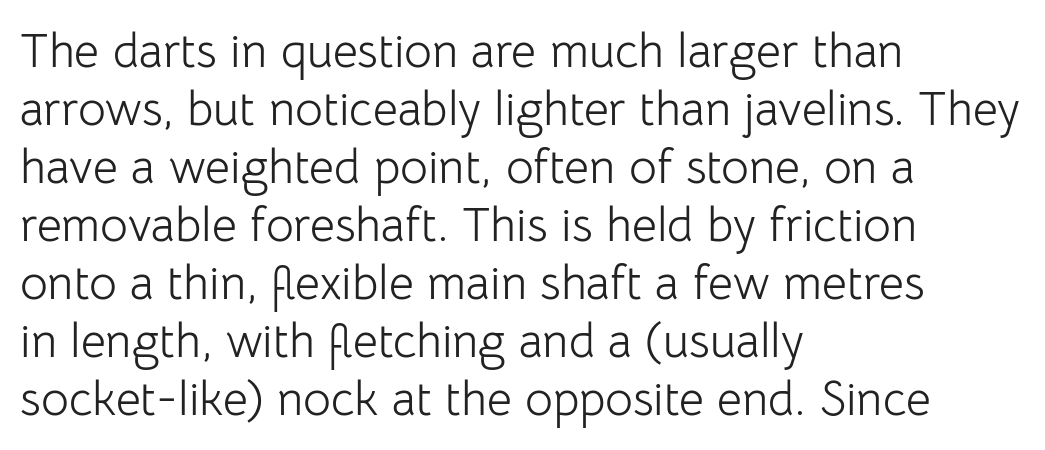
Q: Is the text bold? A: No.
Q: Is the text italic (slanted)? A: No, it is upright.
Q: Is the typeface a serif or a sans-serif typeface? A: Sans-serif.
Q: Is the text underlined? A: No.
Q: How is the paragraph aligned? A: Left-aligned.
Q: Is the spacing between letters normal or unusually wide? A: Normal.
Q: Width (condensed, normal, or wide)? A: Normal.
Q: Stroke contrast? A: Low.
Q: x-height? A: Medium.
Q: Monospaced? A: No.
